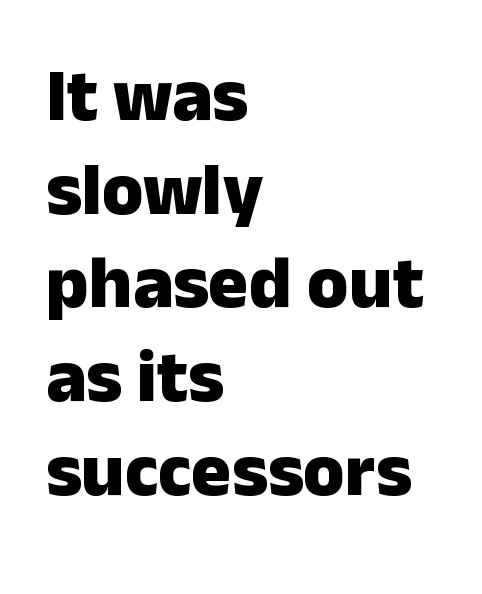
The image shows 75 px heavy sans-serif type, upright; set left-aligned, normal line spacing (1.25x), normal letter spacing, not underlined; low stroke contrast and a medium x-height.
